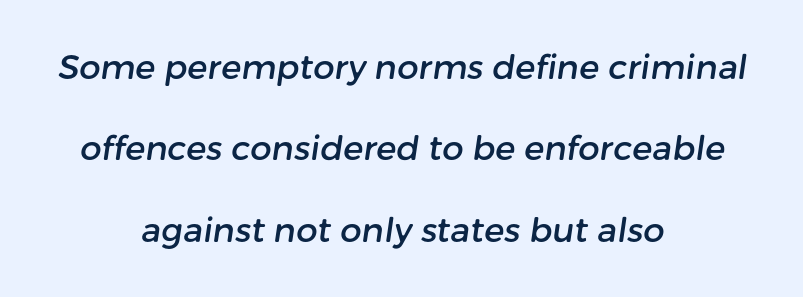
{"serif": "no", "width": "normal", "stroke_contrast": "low", "x_height": "medium", "monospaced": "no", "underline": "no", "align": "center", "line_spacing": "loose", "line_spacing_ratio": 2.39, "letter_spacing": "normal", "letter_spacing_em": 0.0, "glyph_px": 34}
